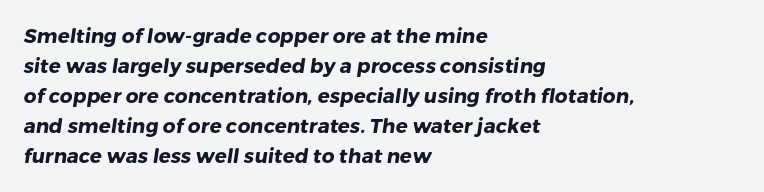
Q: Is the text bold? A: Yes.
Q: Is the text underlined? A: No.
Q: How is the paragraph aligned? A: Left-aligned.
Q: Is the spacing between letters normal or unusually wide? A: Normal.
Q: Is the spacing between lines tight, normal or loose? A: Normal.
